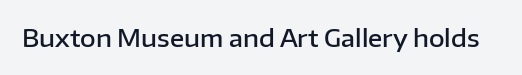
Quick note: underline off. Rendered with straight, roman letterforms. Each word holds together tightly as a unit, with standard inter-letter gaps. Slightly chunky letters — semibold, I'd say, not full bold.
